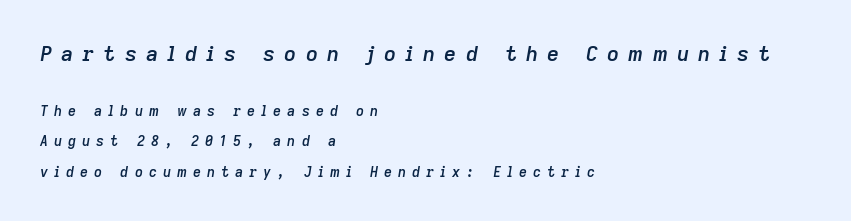
Q: Is the text bold? A: Semi-bold.
Q: Is the text italic (slanted)? A: Yes, it leans right by about 9 degrees.
Q: Is the text underlined? A: No.
Q: How is the paragraph aligned? A: Left-aligned.
Q: Is the spacing between letters normal or unusually wide? A: Unusually wide.
Q: Is the spacing between lines tight, normal or loose? A: Loose.
Q: Which block of text is set in a larger size, the first (top) or the second (bottom)? A: The first (top) one.
